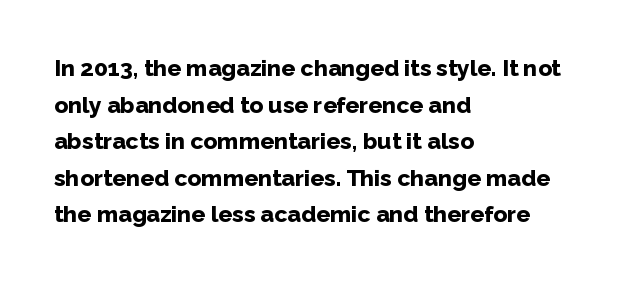
The image shows 23 px bold type, upright; set left-aligned, normal line spacing (1.59x), normal letter spacing, not underlined.
